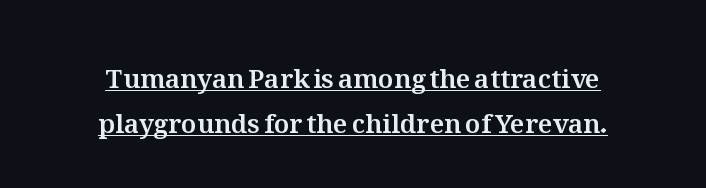
{"italic": "no", "underline": "yes", "align": "center", "line_spacing_ratio": 1.75, "letter_spacing": "normal", "letter_spacing_em": 0.0, "glyph_px": 26}
